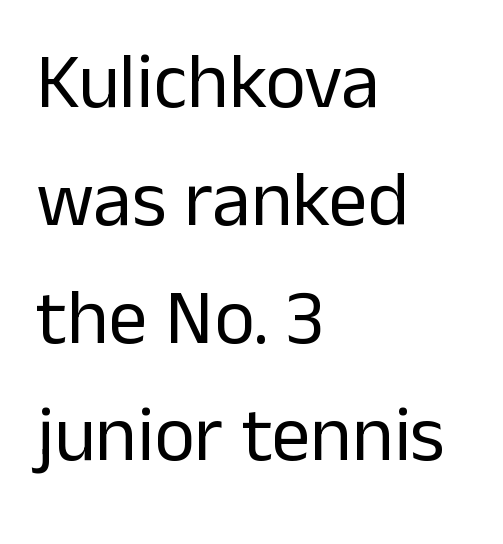
{"serif": "no", "italic": "no", "bold": "no", "weight": "regular", "width": "normal", "stroke_contrast": "low", "x_height": "medium", "monospaced": "no", "underline": "no", "align": "left", "line_spacing": "normal", "line_spacing_ratio": 1.51, "letter_spacing": "normal", "letter_spacing_em": 0.0, "glyph_px": 78}
